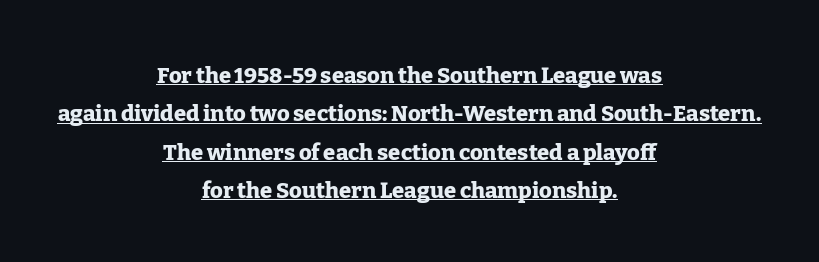
The rendering keeps characters at their native spacing. Every letter is thick-stroked: bold, no question. These characters rest on top of a visible drawn line. The lettering holds an erect, upright posture throughout. This rendering uses center alignment, leaving both contours irregular but symmetric.
